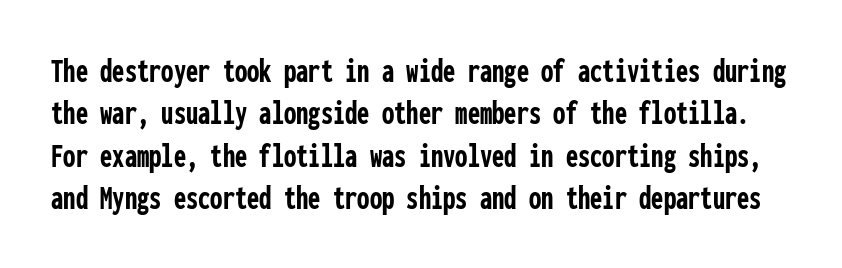
This sample has the even, mechanical cadence of fixed-width lettering. Observe the absence of serifs on each vertical stroke in this sample. Just letters on the line, the space beneath them empty. Does the lettering tilt? It doesn't — this is upright.
